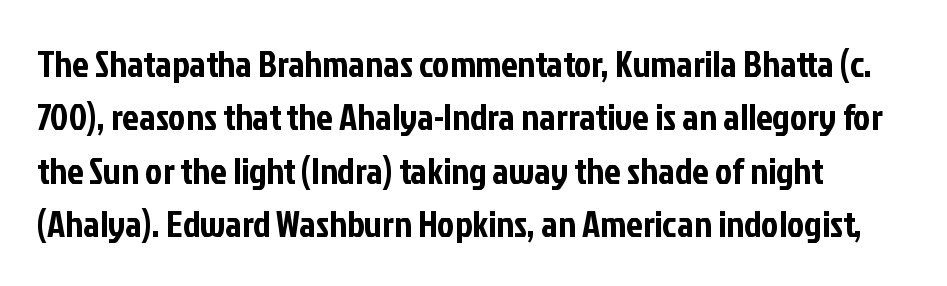
The string is rendered with underlining switched off. Characters follow at the spacing the type designer built in. Short and long lines alike share a common starting point at left. In terms of posture, this sample is upright. Here the designer chose a conventional face with non-uniform glyph widths. Evenly set lines give the paragraph a standard silhouette.
